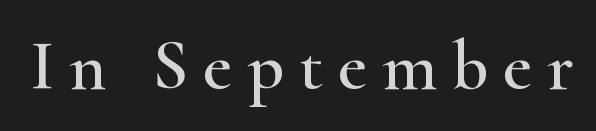
{"serif": "yes", "italic": "no", "width": "wide", "stroke_contrast": "high", "x_height": "small", "monospaced": "no", "underline": "no", "letter_spacing": "wide", "letter_spacing_em": 0.21, "glyph_px": 71}
